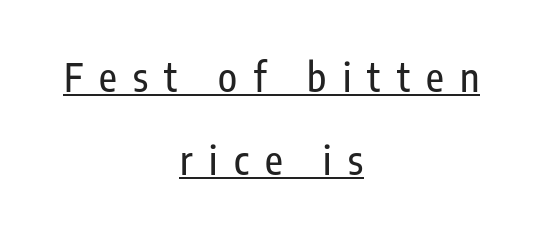
The text block is weighted toward neither margin, spreading evenly from the middle. These lines have a slow, spaced-out rhythm from letter to letter. Nope, not italic — everything's standing straight. The font family rendered here belongs to the sans-serif group. This sample trades compactness for vertical openness between lines. You could not count columns in this text — the font is proportionally spaced.
